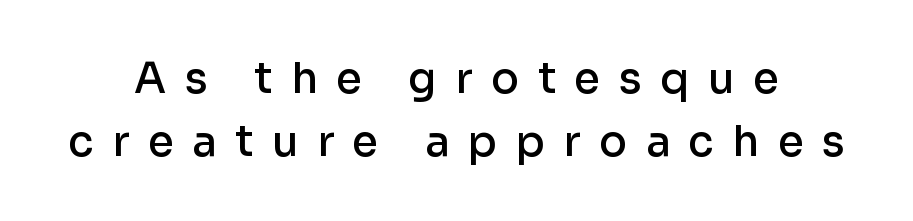
{"serif": "no", "italic": "no", "bold": "semi", "weight": "semibold", "width": "normal", "stroke_contrast": "low", "x_height": "medium", "monospaced": "no", "underline": "no", "align": "center", "line_spacing": "normal", "line_spacing_ratio": 1.5, "letter_spacing": "wide", "letter_spacing_em": 0.44, "glyph_px": 42}
